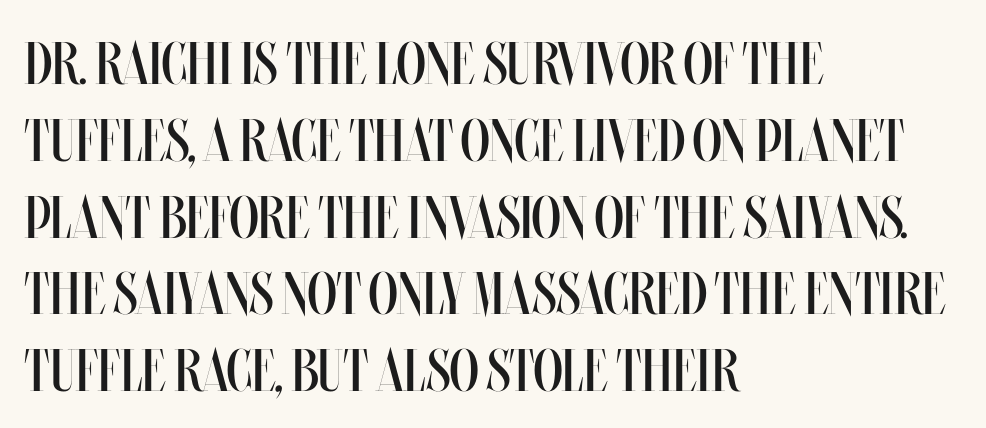
Q: Is the text bold? A: No.
Q: Is the text italic (slanted)? A: No, it is upright.
Q: Is the text underlined? A: No.
Q: How is the paragraph aligned? A: Left-aligned.
Q: Is the spacing between letters normal or unusually wide? A: Normal.
Q: Is the spacing between lines tight, normal or loose? A: Normal.
Q: Width (condensed, normal, or wide)? A: Condensed.
Q: Stroke contrast? A: Medium.
Q: x-height? A: Large.
Q: Monospaced? A: No.
